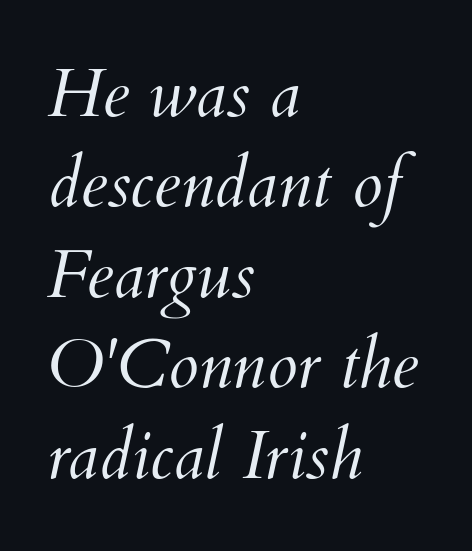
The image shows 69 px light type, italic (leaning right); set left-aligned, normal line spacing (1.31x), normal letter spacing, not underlined; medium stroke contrast and a small x-height.
